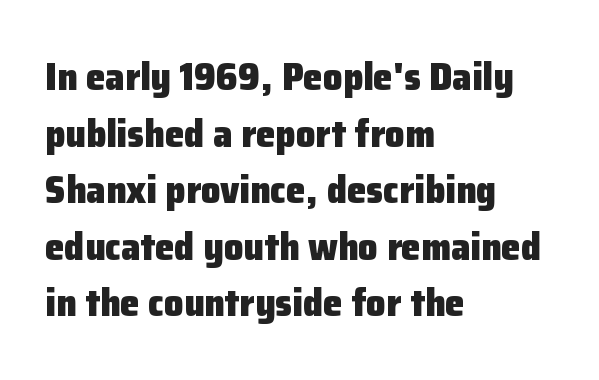
{"serif": "no", "italic": "no", "bold": "yes", "weight": "heavy", "width": "normal", "stroke_contrast": "low", "x_height": "medium", "monospaced": "no", "underline": "no", "align": "left", "line_spacing": "normal", "line_spacing_ratio": 1.45, "letter_spacing": "normal", "letter_spacing_em": 0.0, "glyph_px": 39}
